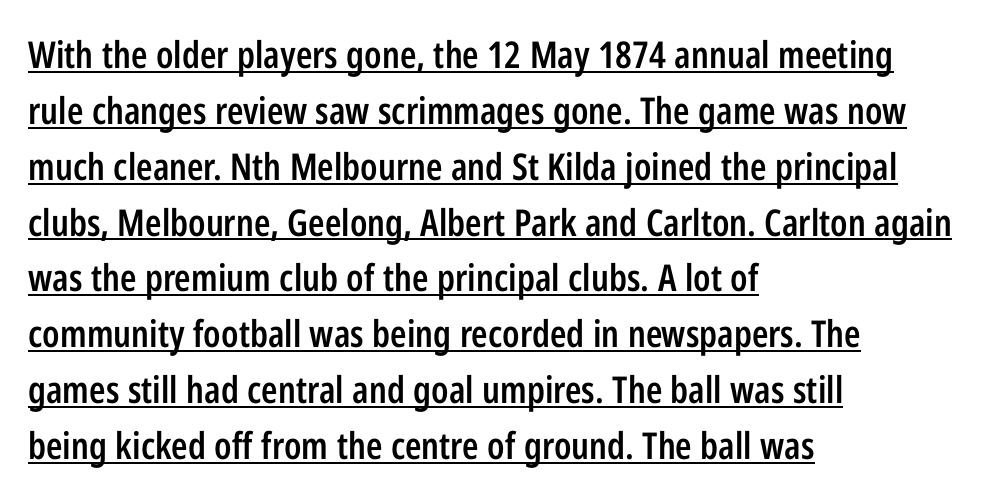
Q: Is the text bold? A: Semi-bold.
Q: Is the text italic (slanted)? A: No, it is upright.
Q: Is the typeface a serif or a sans-serif typeface? A: Sans-serif.
Q: Is the text underlined? A: Yes.
Q: How is the paragraph aligned? A: Left-aligned.
Q: Is the spacing between letters normal or unusually wide? A: Normal.
Q: Is the spacing between lines tight, normal or loose? A: Normal.
Q: Width (condensed, normal, or wide)? A: Condensed.
Q: Stroke contrast? A: Low.
Q: x-height? A: Medium.
Q: Monospaced? A: No.
